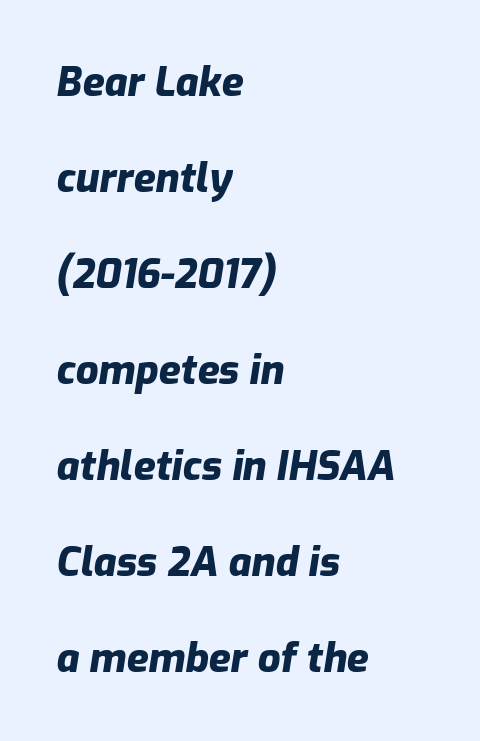
The image shows 40 px heavy type, italic (leaning right); set left-aligned, loose line spacing (2.4x), normal letter spacing, not underlined; low stroke contrast and a medium x-height.
